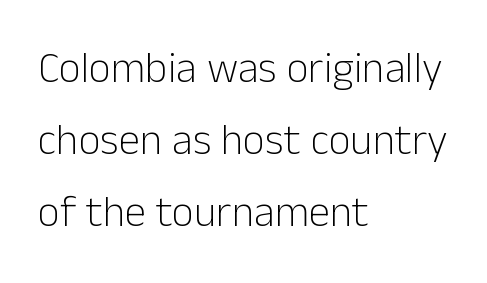
Q: Is the text bold? A: No.
Q: Is the text italic (slanted)? A: No, it is upright.
Q: Is the typeface a serif or a sans-serif typeface? A: Sans-serif.
Q: Is the text underlined? A: No.
Q: How is the paragraph aligned? A: Left-aligned.
Q: Is the spacing between letters normal or unusually wide? A: Normal.
Q: Is the spacing between lines tight, normal or loose? A: Normal.
Q: Width (condensed, normal, or wide)? A: Normal.
Q: Stroke contrast? A: Low.
Q: x-height? A: Medium.
Q: Monospaced? A: No.
